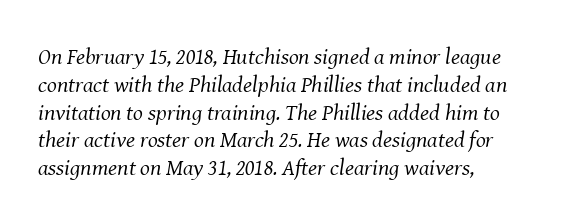
{"italic": "yes", "lean": "right", "slant_degrees": 8, "bold": "no", "underline": "no", "align": "left", "line_spacing_ratio": 1.21, "letter_spacing": "normal", "letter_spacing_em": 0.0, "glyph_px": 23}
